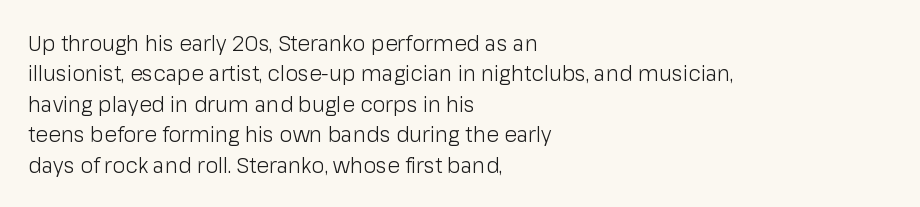
{"italic": "no", "bold": "no", "underline": "no", "align": "left", "line_spacing": "normal", "line_spacing_ratio": 1.45, "letter_spacing": "normal", "letter_spacing_em": 0.0, "glyph_px": 21}
